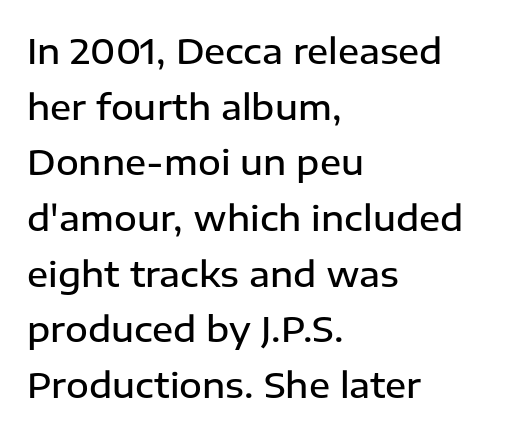
{"serif": "no", "italic": "no", "bold": "semi", "weight": "semibold", "width": "normal", "stroke_contrast": "low", "x_height": "medium", "monospaced": "no", "underline": "no", "align": "left", "line_spacing": "normal", "line_spacing_ratio": 1.59, "letter_spacing": "normal", "letter_spacing_em": 0.0, "glyph_px": 35}
